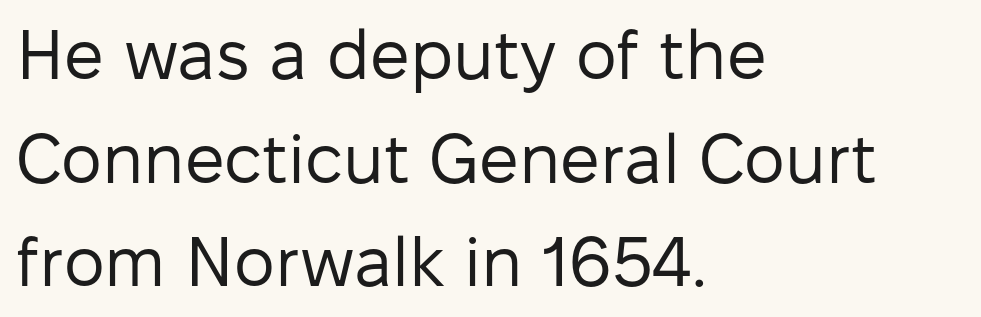
The image shows 70 px regular-weight sans-serif type, upright; set left-aligned, normal line spacing (1.48x), normal letter spacing, not underlined; low stroke contrast and a medium x-height.
